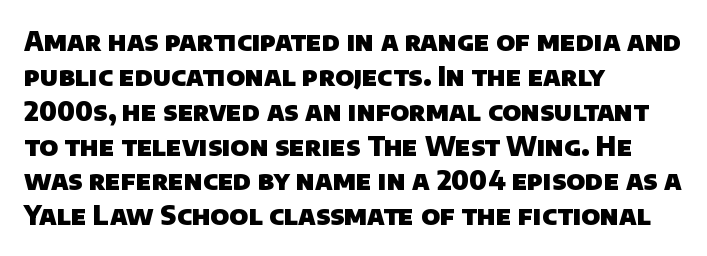
The image shows 26 px bold type; set left-aligned, normal line spacing (1.34x), normal letter spacing, not underlined.
